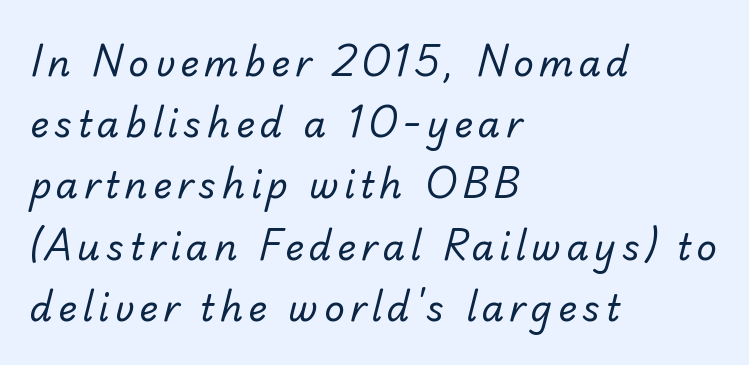
The image shows 36 px regular-weight sans-serif type; set left-aligned, normal line spacing (1.7x), not underlined; low stroke contrast and a small x-height.
